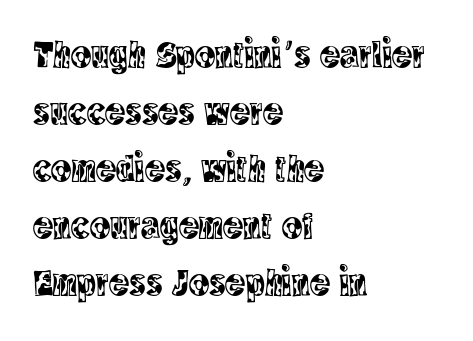
When letters stand straight like this, we call the style roman or upright. Character widths vary here, with narrow letters taking less room than wide ones. The strip under each line holds only bare page. There is no visible air inserted between adjacent glyphs. Line beginnings align vertically; line endings do not.
